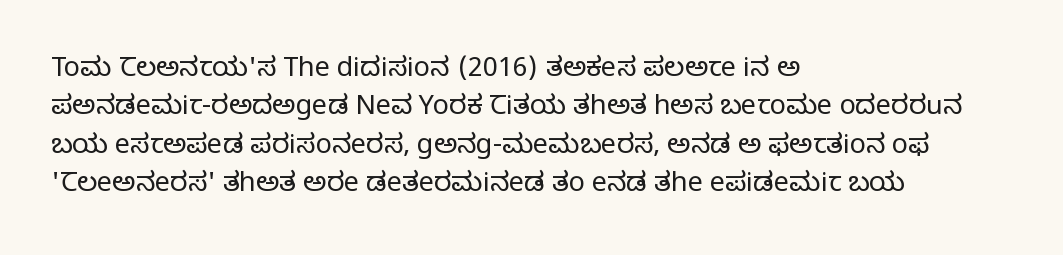
{"italic": "no", "bold": "no", "underline": "no", "align": "left", "line_spacing": "normal", "line_spacing_ratio": 1.42, "letter_spacing": "normal", "letter_spacing_em": 0.0, "glyph_px": 27}
